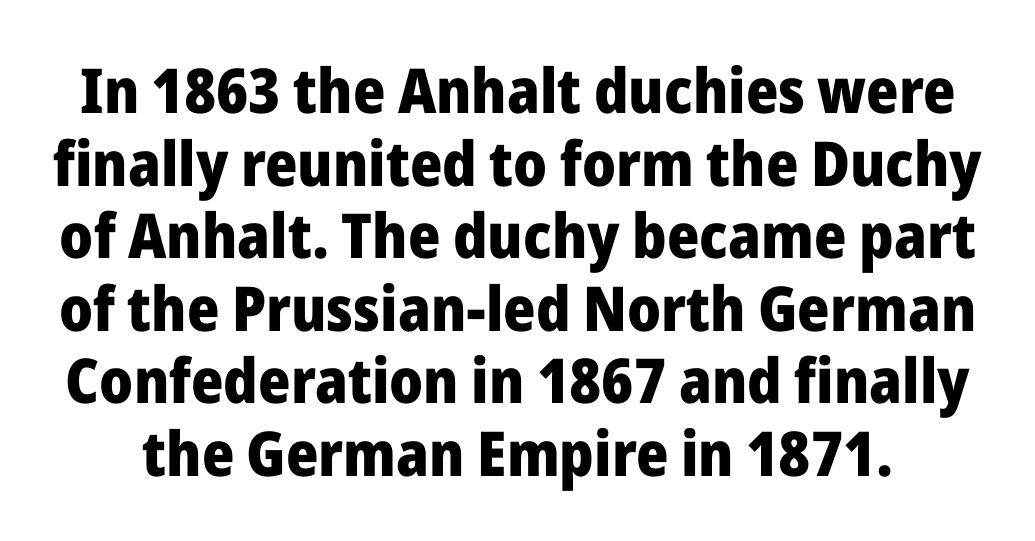
The image shows 62 px heavy sans-serif type, upright; set line spacing 1.17x, normal letter spacing, not underlined; low stroke contrast and a medium x-height.
